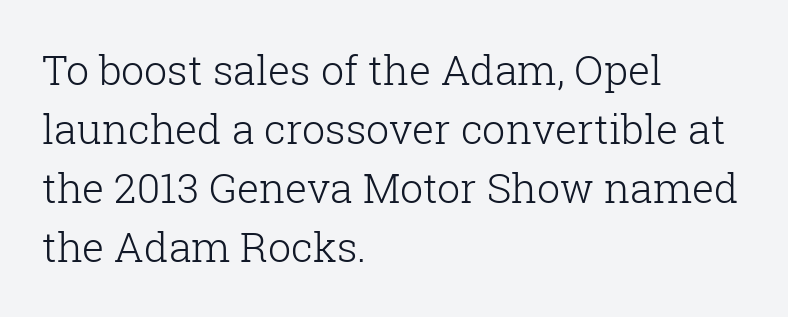
The image shows 41 px light serif type, upright; set left-aligned, normal line spacing (1.44x), normal letter spacing, not underlined; low stroke contrast and a medium x-height.
